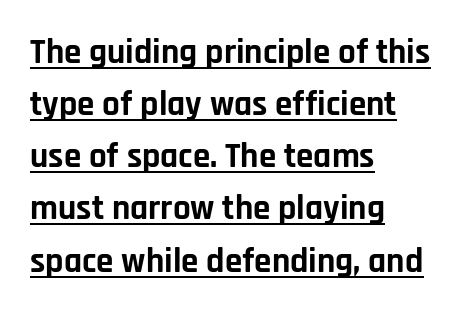
{"serif": "no", "italic": "no", "bold": "yes", "weight": "bold", "width": "normal", "stroke_contrast": "low", "x_height": "large", "monospaced": "no", "underline": "yes", "align": "left", "line_spacing": "normal", "line_spacing_ratio": 1.49, "letter_spacing": "normal", "letter_spacing_em": 0.0, "glyph_px": 35}
